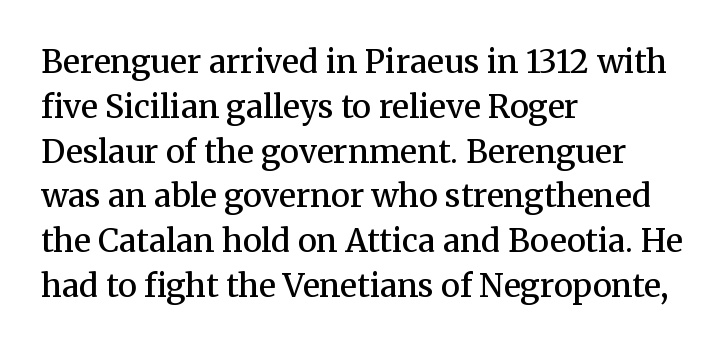
All the whitespace from short lines collects on the right. On the weight axis this lands at semibold, roughly 600. The type family on display is of the serif kind. Notice how the stems are strictly vertical — no italics here. Spacing verdict: proportional, widths tailored to each character. The gap between lines stays unmarked.
